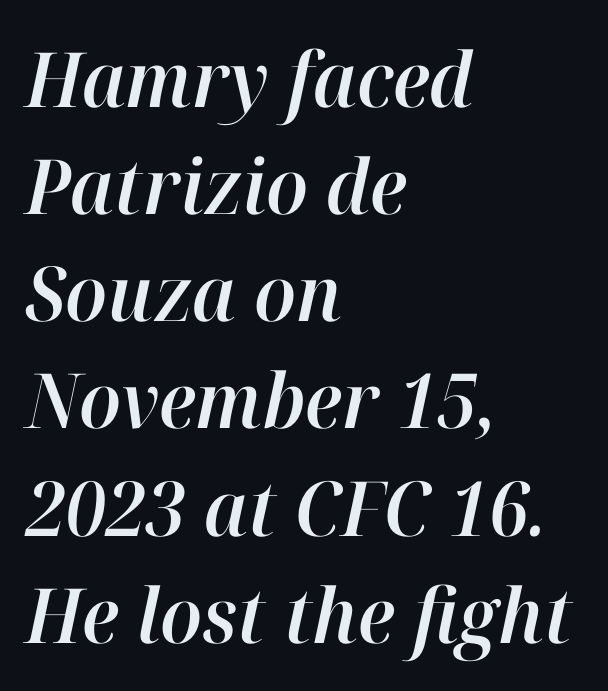
{"italic": "yes", "lean": "right", "slant_degrees": 12, "width": "normal", "stroke_contrast": "high", "x_height": "medium", "monospaced": "no", "underline": "no", "align": "left", "line_spacing": "normal", "line_spacing_ratio": 1.41, "letter_spacing": "normal", "letter_spacing_em": 0.0, "glyph_px": 76}
